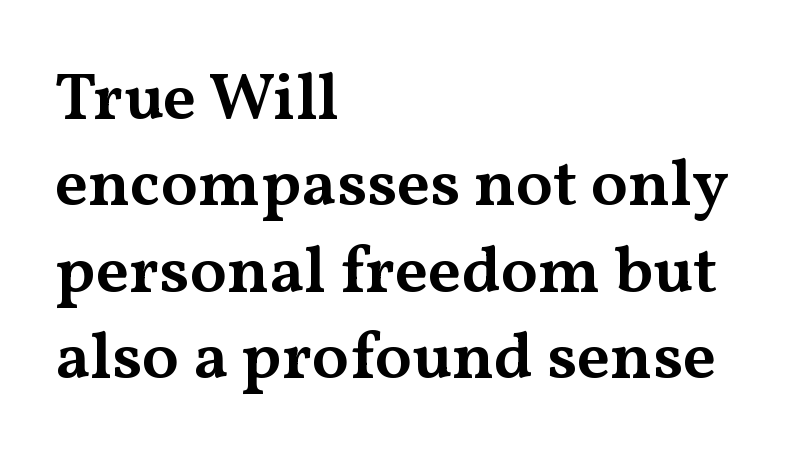
The image shows 67 px semibold, wide serif type, upright; set left-aligned, normal line spacing (1.29x), normal letter spacing, not underlined; medium stroke contrast and a medium x-height.
